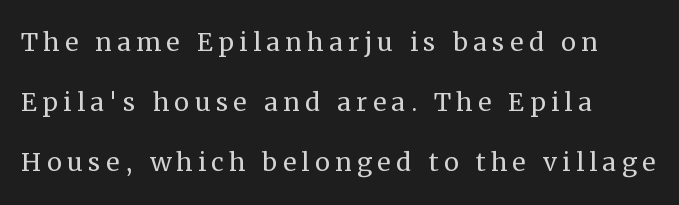
{"serif": "yes", "italic": "no", "bold": "no", "weight": "regular", "width": "normal", "stroke_contrast": "medium", "x_height": "medium", "monospaced": "no", "underline": "no", "align": "left", "line_spacing_ratio": 1.77, "glyph_px": 34}
